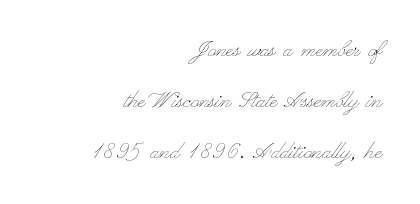
The image shows 27 px text type; set right-aligned, line spacing 1.88x, normal letter spacing, not underlined.
